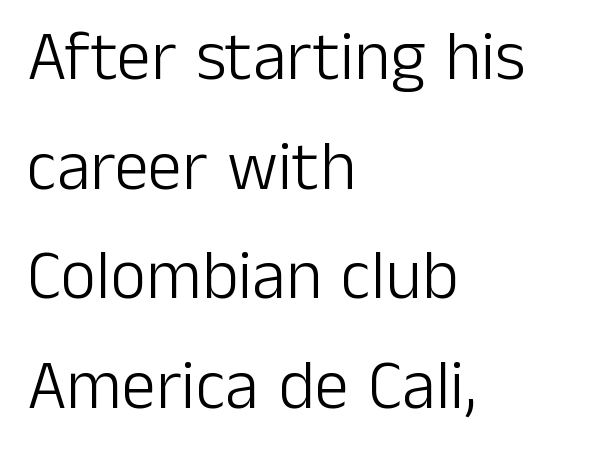
Q: Is the text bold? A: No.
Q: Is the text italic (slanted)? A: No, it is upright.
Q: Is the typeface a serif or a sans-serif typeface? A: Sans-serif.
Q: Is the text underlined? A: No.
Q: How is the paragraph aligned? A: Left-aligned.
Q: Is the spacing between letters normal or unusually wide? A: Normal.
Q: Is the spacing between lines tight, normal or loose? A: Normal.
Q: Width (condensed, normal, or wide)? A: Normal.
Q: Stroke contrast? A: Low.
Q: x-height? A: Medium.
Q: Monospaced? A: No.
